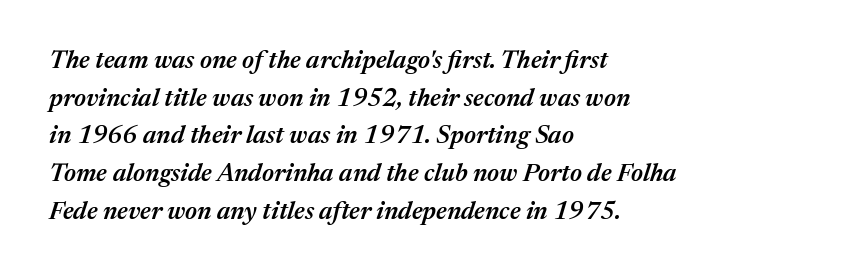
The image shows 25 px text type, italic (leaning right); set left-aligned, normal line spacing (1.51x), normal letter spacing, not underlined.
